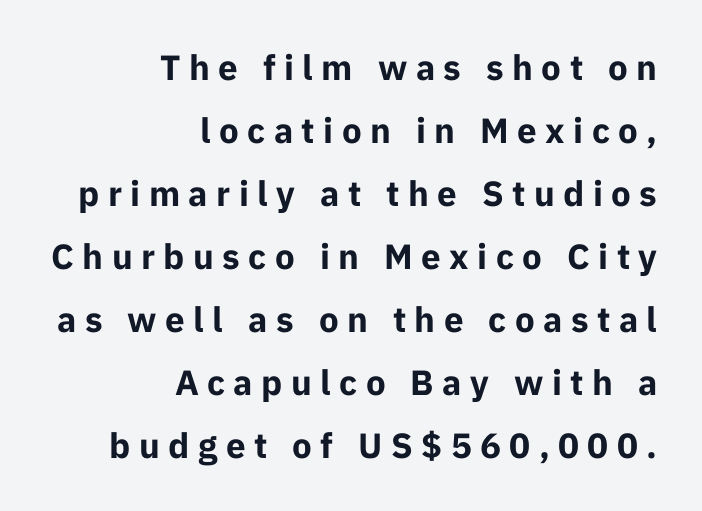
Q: Is the text bold? A: Yes.
Q: Is the text italic (slanted)? A: No, it is upright.
Q: Is the typeface a serif or a sans-serif typeface? A: Sans-serif.
Q: Is the text underlined? A: No.
Q: How is the paragraph aligned? A: Right-aligned.
Q: Is the spacing between letters normal or unusually wide? A: Unusually wide.
Q: Width (condensed, normal, or wide)? A: Normal.
Q: Stroke contrast? A: Low.
Q: x-height? A: Medium.
Q: Monospaced? A: No.
